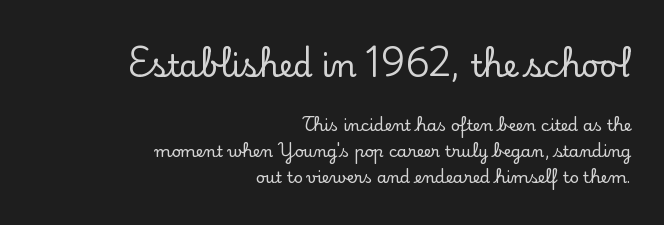
Descender tails drop into unmarked territory. A student would notice the top passage is typeset larger than what follows. Letterform terminals end in serifs throughout the passage. Here the designer chose a conventional face with non-uniform glyph widths. Is there any slant? The stems are plumb. The designer left line spacing at the default.
